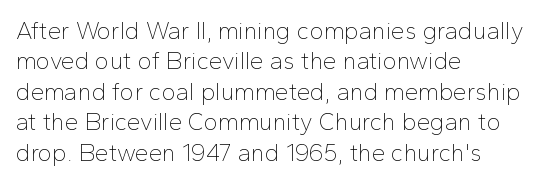
The image shows 24 px text type, upright; set left-aligned, normal line spacing (1.27x), normal letter spacing, not underlined.
